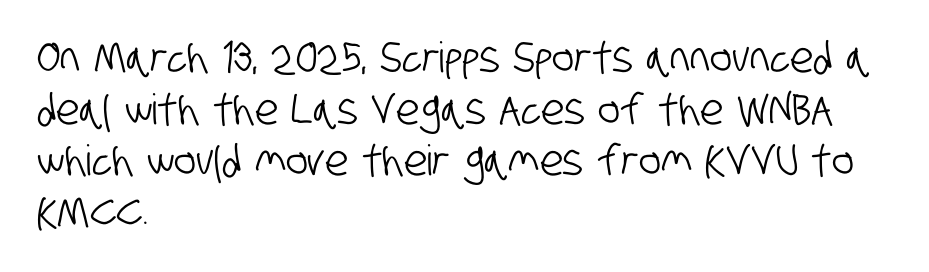
Q: Is the typeface a serif or a sans-serif typeface? A: Sans-serif.
Q: Is the text underlined? A: No.
Q: How is the paragraph aligned? A: Left-aligned.
Q: Is the spacing between letters normal or unusually wide? A: Normal.
Q: Width (condensed, normal, or wide)? A: Condensed.
Q: Stroke contrast? A: Low.
Q: x-height? A: Large.
Q: Monospaced? A: No.
